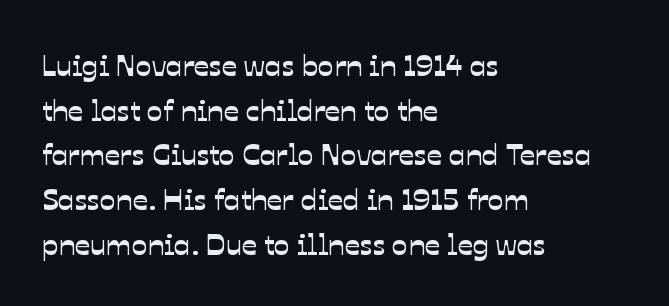
The gaps between neighbouring characters are ordinary and unremarkable. Line starts are locked; line ends wander. Examine the stroke ends and you'll find no serifs. The designer left line spacing at the default.
